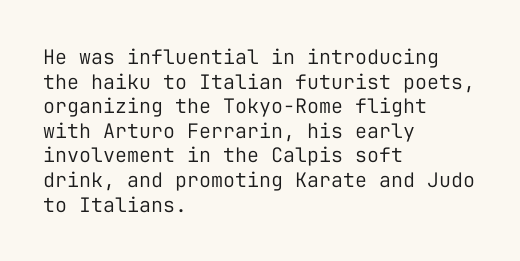
{"italic": "no", "bold": "no", "underline": "no", "align": "left", "line_spacing_ratio": 1.23, "letter_spacing": "normal", "letter_spacing_em": 0.0, "glyph_px": 20}
